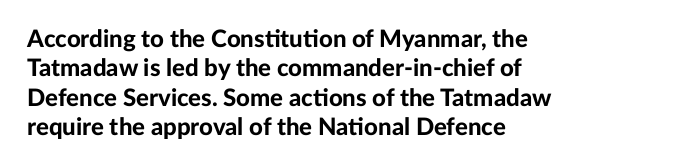
{"italic": "no", "bold": "yes", "underline": "no", "align": "left", "line_spacing_ratio": 1.22, "letter_spacing": "normal", "letter_spacing_em": 0.0, "glyph_px": 24}
